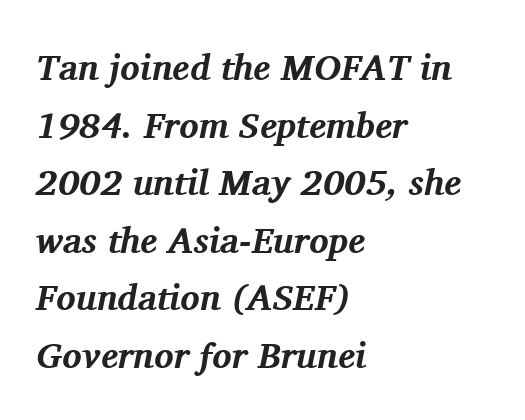
Q: Is the text bold? A: Yes.
Q: Is the text italic (slanted)? A: Yes, it leans right by about 11 degrees.
Q: Is the typeface a serif or a sans-serif typeface? A: Serif.
Q: Is the text underlined? A: No.
Q: How is the paragraph aligned? A: Left-aligned.
Q: Is the spacing between letters normal or unusually wide? A: Normal.
Q: Is the spacing between lines tight, normal or loose? A: Normal.
Q: Width (condensed, normal, or wide)? A: Normal.
Q: Stroke contrast? A: Medium.
Q: x-height? A: Medium.
Q: Monospaced? A: No.
